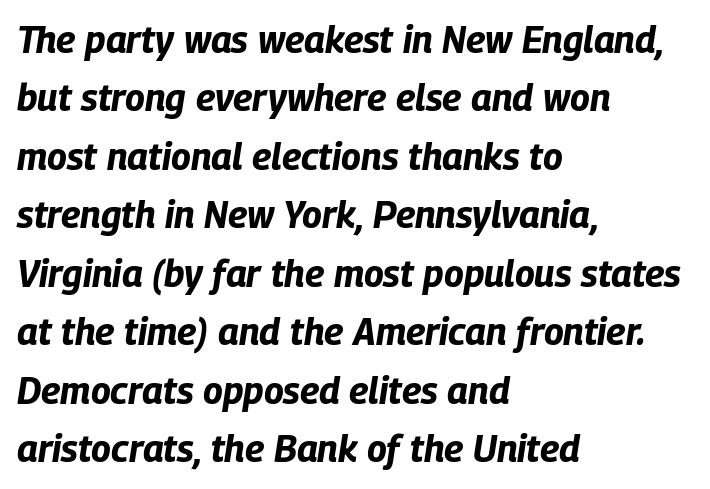
Q: Is the text bold? A: Yes.
Q: Is the text italic (slanted)? A: Yes, it leans right by about 9 degrees.
Q: Is the text underlined? A: No.
Q: How is the paragraph aligned? A: Left-aligned.
Q: Is the spacing between letters normal or unusually wide? A: Normal.
Q: Is the spacing between lines tight, normal or loose? A: Normal.
Q: Width (condensed, normal, or wide)? A: Condensed.
Q: Stroke contrast? A: Low.
Q: x-height? A: Large.
Q: Monospaced? A: No.
